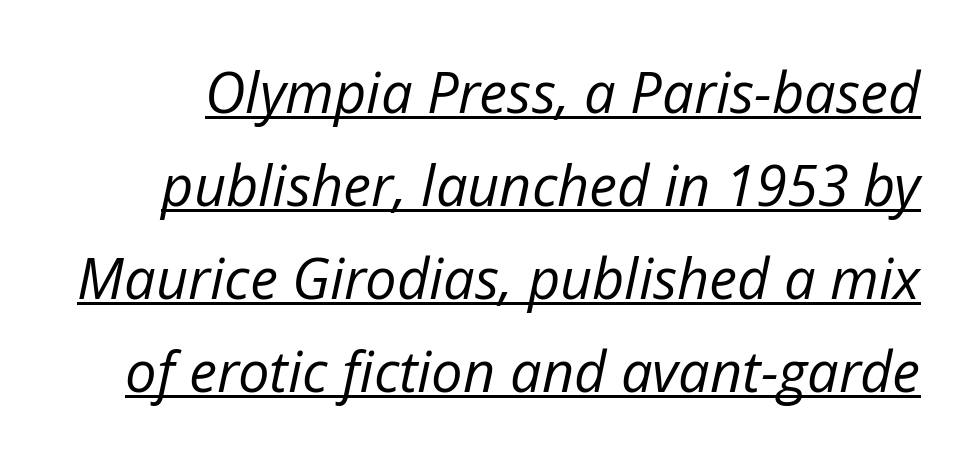
Q: Is the text bold? A: No.
Q: Is the text italic (slanted)? A: Yes, it leans right by about 12 degrees.
Q: Is the text underlined? A: Yes.
Q: Is the spacing between letters normal or unusually wide? A: Normal.
Q: Is the spacing between lines tight, normal or loose? A: Normal.
Q: Width (condensed, normal, or wide)? A: Normal.
Q: Stroke contrast? A: Low.
Q: x-height? A: Medium.
Q: Monospaced? A: No.
